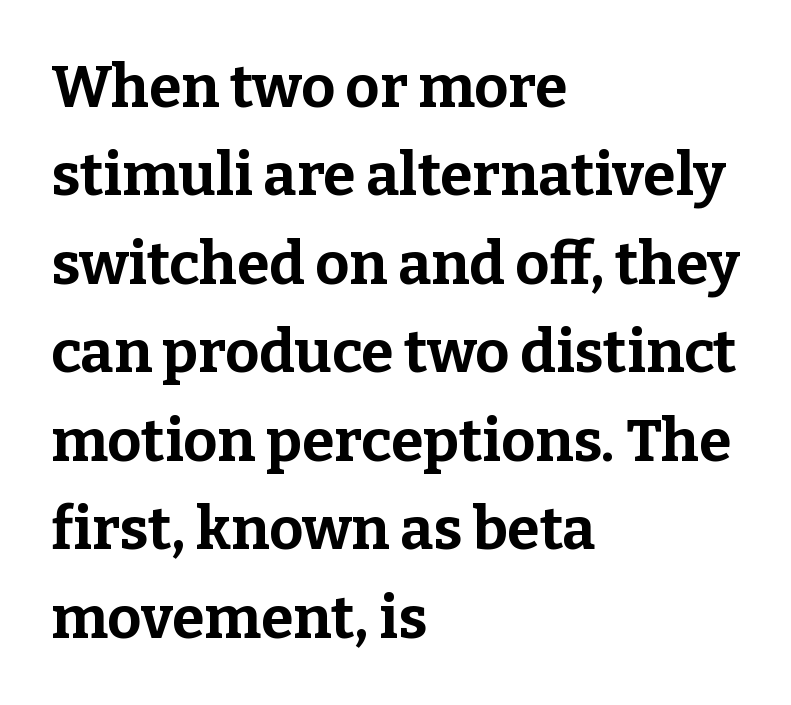
Inter-character spacing is left at the font's built-in metrics. Stroke terminals: seriffed. These lines are rendered in a variable-pitch font. It's the straight-up-and-down kind of type. Left-aligned paragraph, ragged on the right. Words float on clear page, feet unadorned.
